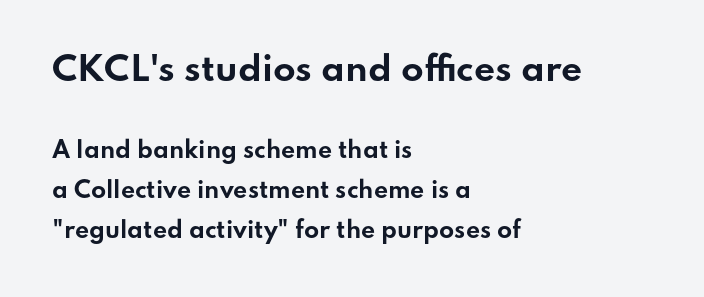
{"serif": "no", "italic": "no", "bold": "yes", "weight": "bold", "width": "wide", "stroke_contrast": "low", "x_height": "small", "monospaced": "no", "underline": "no", "align": "left", "line_spacing_ratio": 1.83, "letter_spacing": "normal", "letter_spacing_em": 0.0, "larger_block": "first", "size_ratio": 1.5, "glyph_px": 33}
